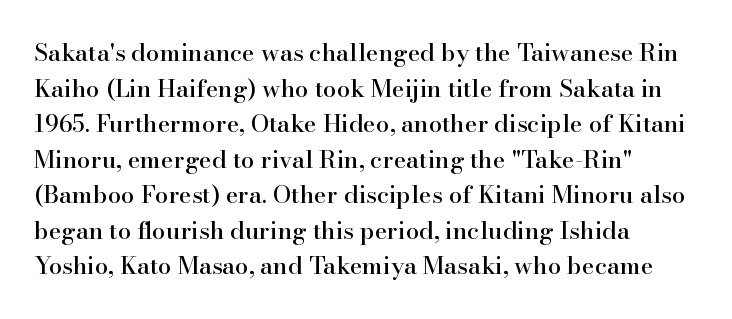
The image shows 24 px text type, upright; set left-aligned, normal line spacing (1.48x), normal letter spacing, not underlined.
